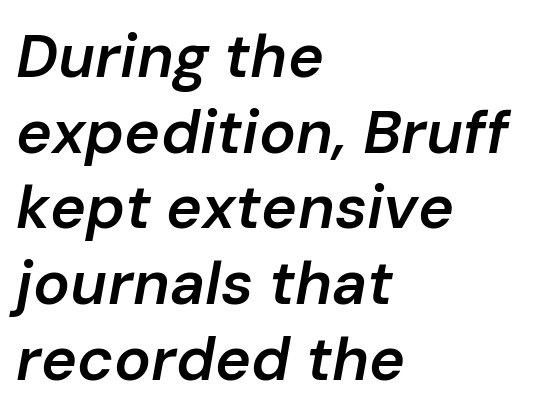
{"italic": "yes", "lean": "right", "slant_degrees": 10, "bold": "semi", "weight": "semibold", "width": "normal", "stroke_contrast": "low", "x_height": "medium", "monospaced": "no", "underline": "no", "align": "left", "line_spacing_ratio": 1.24, "letter_spacing": "normal", "letter_spacing_em": 0.0, "glyph_px": 61}
